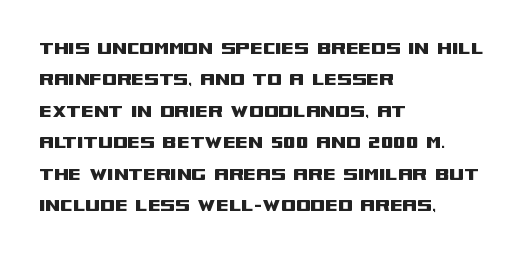
{"italic": "no", "underline": "no", "align": "left", "line_spacing": "normal", "line_spacing_ratio": 1.5, "letter_spacing": "normal", "letter_spacing_em": 0.0, "glyph_px": 21}
